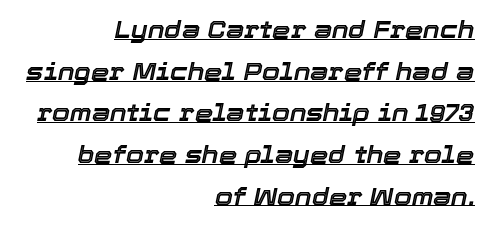
Q: Is the text italic (slanted)? A: Yes, it leans right by about 12 degrees.
Q: Is the text underlined? A: Yes.
Q: How is the paragraph aligned? A: Right-aligned.
Q: Is the spacing between letters normal or unusually wide? A: Normal.
